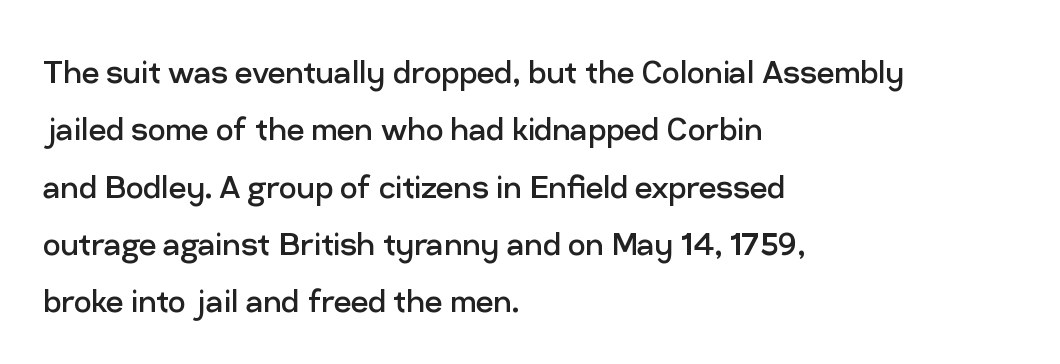
Q: Is the text bold? A: No.
Q: Is the text italic (slanted)? A: No, it is upright.
Q: Is the typeface a serif or a sans-serif typeface? A: Sans-serif.
Q: Is the text underlined? A: No.
Q: How is the paragraph aligned? A: Left-aligned.
Q: Is the spacing between letters normal or unusually wide? A: Normal.
Q: Is the spacing between lines tight, normal or loose? A: Normal.
Q: Width (condensed, normal, or wide)? A: Normal.
Q: Stroke contrast? A: Low.
Q: x-height? A: Medium.
Q: Monospaced? A: No.
